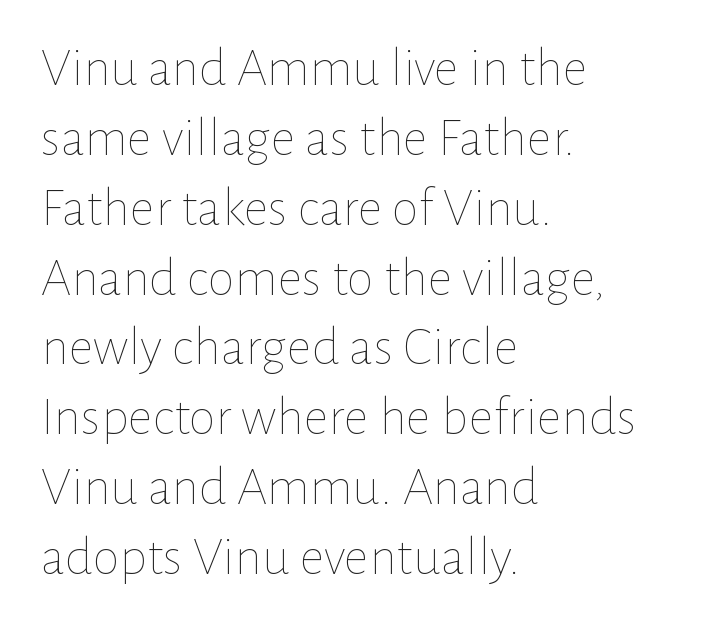
{"italic": "no", "bold": "no", "weight": "thin", "width": "normal", "stroke_contrast": "low", "x_height": "medium", "monospaced": "no", "underline": "no", "align": "left", "line_spacing": "normal", "line_spacing_ratio": 1.27, "letter_spacing": "normal", "letter_spacing_em": 0.0, "glyph_px": 55}
